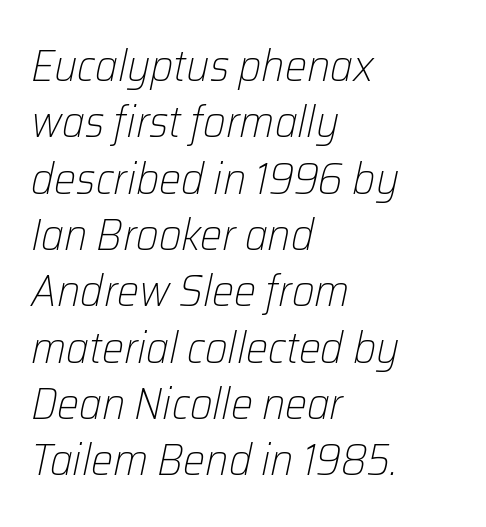
Q: Is the text bold? A: No.
Q: Is the text italic (slanted)? A: Yes, it leans right by about 12 degrees.
Q: Is the text underlined? A: No.
Q: How is the paragraph aligned? A: Left-aligned.
Q: Is the spacing between letters normal or unusually wide? A: Normal.
Q: Is the spacing between lines tight, normal or loose? A: Normal.
Q: Width (condensed, normal, or wide)? A: Normal.
Q: Stroke contrast? A: Low.
Q: x-height? A: Medium.
Q: Monospaced? A: No.
